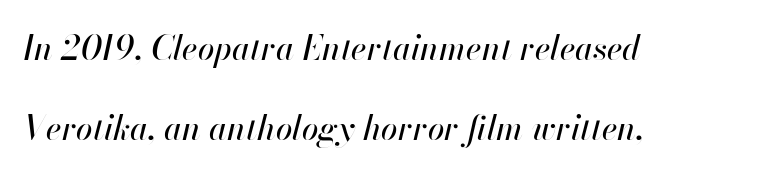
Q: Is the text italic (slanted)? A: Yes, it leans right by about 13 degrees.
Q: Is the text underlined? A: No.
Q: How is the paragraph aligned? A: Left-aligned.
Q: Is the spacing between letters normal or unusually wide? A: Normal.
Q: Is the spacing between lines tight, normal or loose? A: Loose.
Q: Width (condensed, normal, or wide)? A: Normal.
Q: Stroke contrast? A: High.
Q: x-height? A: Small.
Q: Monospaced? A: No.
